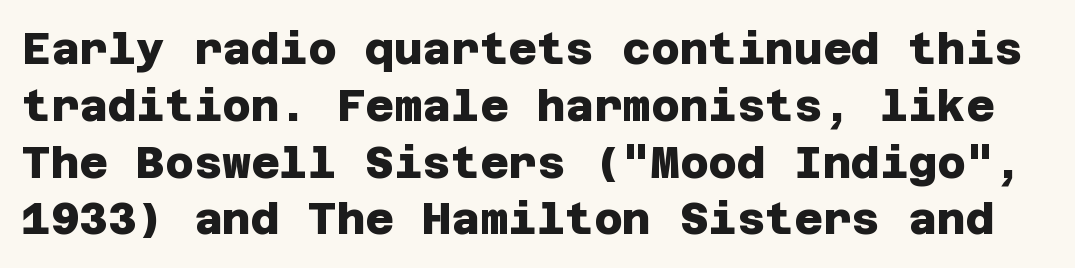
Q: Is the text bold? A: Yes.
Q: Is the typeface a serif or a sans-serif typeface? A: Sans-serif.
Q: Is the text underlined? A: No.
Q: Is the spacing between letters normal or unusually wide? A: Normal.
Q: Is the spacing between lines tight, normal or loose? A: Normal.
Q: Width (condensed, normal, or wide)? A: Normal.
Q: Stroke contrast? A: Low.
Q: x-height? A: Large.
